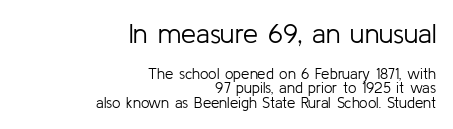
Q: Is the text bold? A: No.
Q: Is the text italic (slanted)? A: No, it is upright.
Q: Is the text underlined? A: No.
Q: How is the paragraph aligned? A: Right-aligned.
Q: Is the spacing between letters normal or unusually wide? A: Normal.
Q: Is the spacing between lines tight, normal or loose? A: Tight.
Q: Which block of text is set in a larger size, the first (top) or the second (bottom)? A: The first (top) one.
